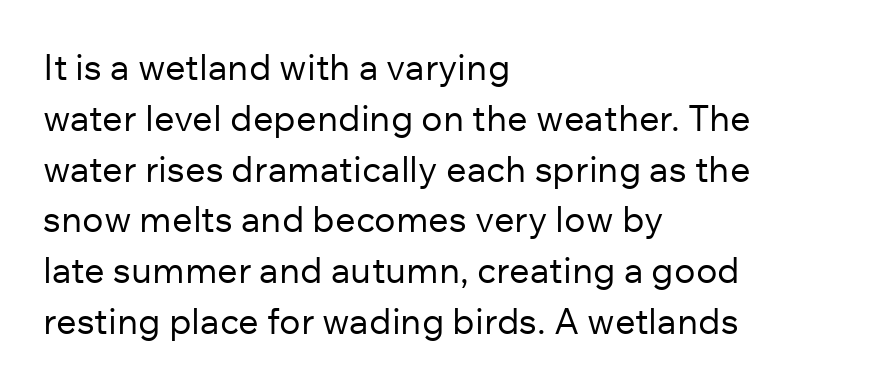
Weight: in the light-to-regular range. Posture: vertical. Each letter's strokes conclude bluntly, with no projecting serifs. Words appear dense and cohesive because spacing is normal.
